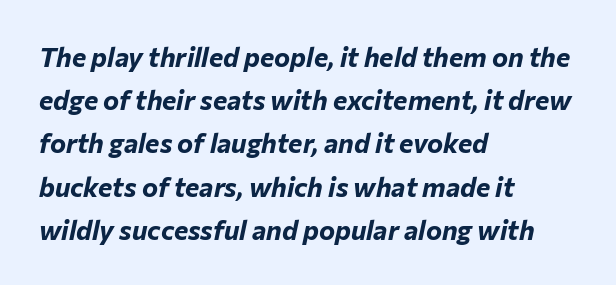
Q: Is the text bold? A: Yes.
Q: Is the text italic (slanted)? A: Yes, it leans right by about 12 degrees.
Q: Is the text underlined? A: No.
Q: How is the paragraph aligned? A: Left-aligned.
Q: Is the spacing between letters normal or unusually wide? A: Normal.
Q: Is the spacing between lines tight, normal or loose? A: Normal.
